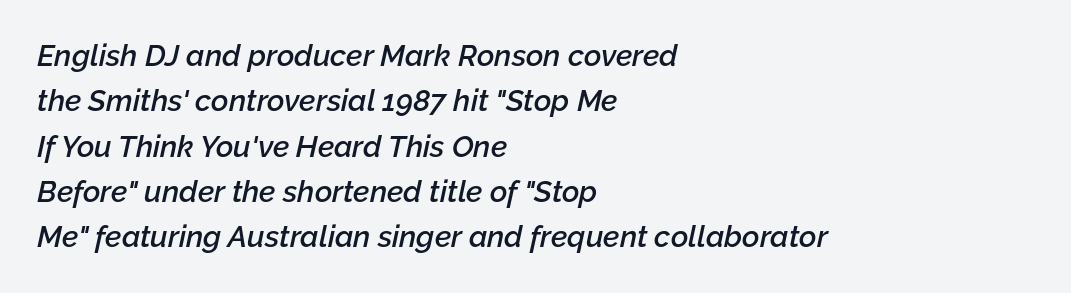
{"italic": "yes", "lean": "right", "slant_degrees": 12, "bold": "semi", "weight": "semibold", "width": "normal", "stroke_contrast": "low", "x_height": "medium", "monospaced": "no", "underline": "no", "align": "left", "line_spacing": "normal", "line_spacing_ratio": 1.51, "letter_spacing": "normal", "letter_spacing_em": 0.0, "glyph_px": 30}
